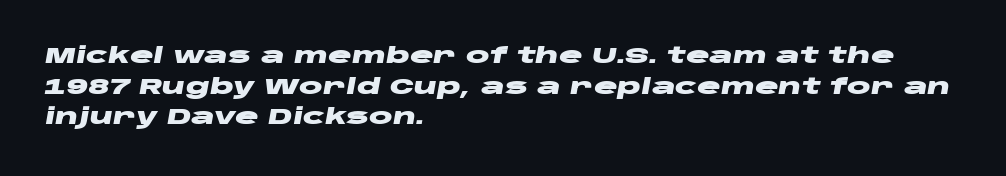
The image shows 22 px bold type, italic (leaning right); set left-aligned, normal line spacing (1.39x), normal letter spacing, not underlined.
